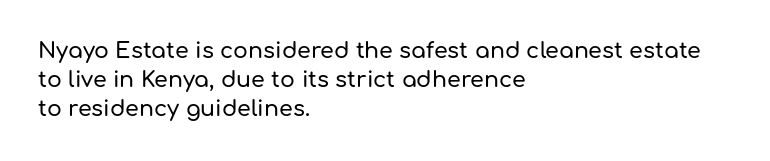
It's the straight-up-and-down kind of type. The horizontal fit of the characters is conventional and even. These lines are set flush left with a ragged right edge. Glance below the letters and you will spot only blank space.
